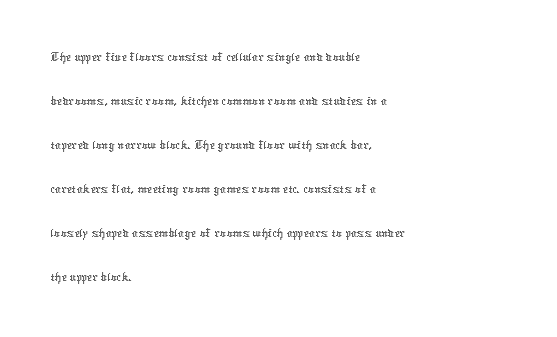
Students, observe: this is what conventionally led text looks like. Bare-footed words on every line. You could not count columns in this text — the font is proportionally spaced. Horizontal alignment here is leftward, the default for most running prose. Short note: letters normally spaced.
